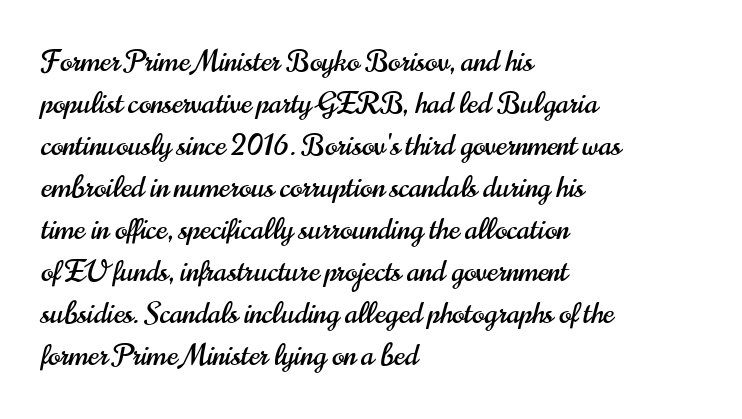
The image shows 29 px condensed sans-serif type; set left-aligned, normal line spacing (1.45x), normal letter spacing, not underlined; high stroke contrast and a small x-height.
